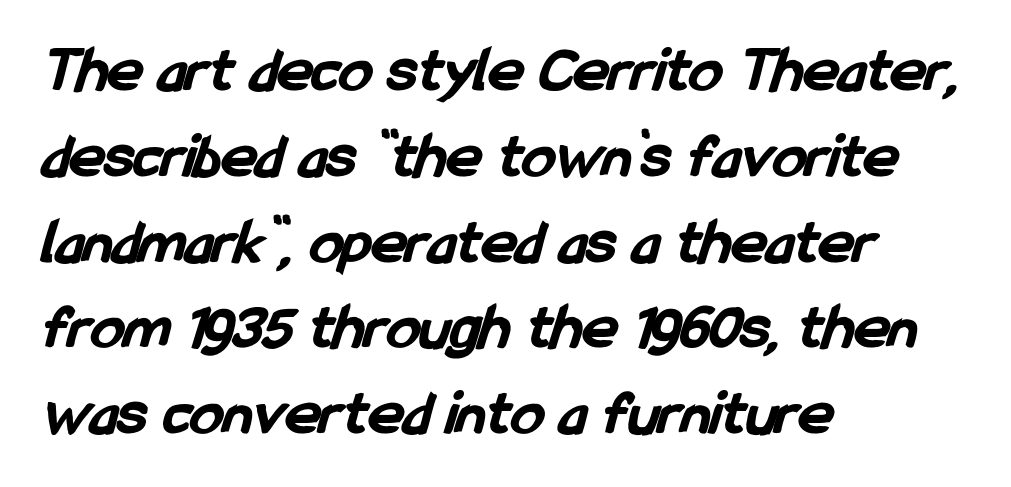
{"serif": "no", "bold": "yes", "weight": "bold", "width": "condensed", "stroke_contrast": "low", "x_height": "medium", "monospaced": "no", "underline": "no", "align": "left", "line_spacing": "normal", "line_spacing_ratio": 1.3, "letter_spacing": "normal", "letter_spacing_em": 0.0, "glyph_px": 66}
